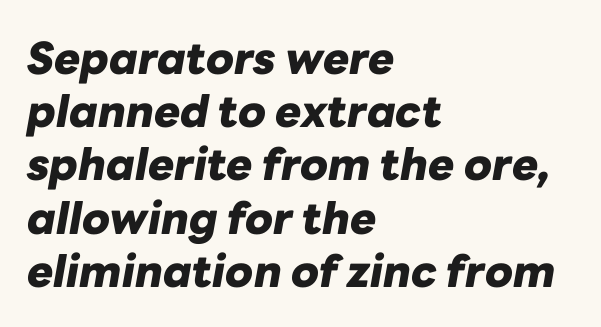
Q: Is the text bold? A: Yes.
Q: Is the text italic (slanted)? A: Yes, it leans right by about 10 degrees.
Q: Is the text underlined? A: No.
Q: How is the paragraph aligned? A: Left-aligned.
Q: Is the spacing between letters normal or unusually wide? A: Normal.
Q: Width (condensed, normal, or wide)? A: Normal.
Q: Stroke contrast? A: Low.
Q: x-height? A: Medium.
Q: Monospaced? A: No.
